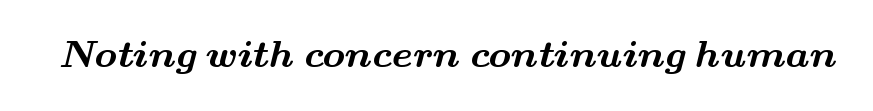
Q: Is the text bold? A: Yes.
Q: Is the typeface a serif or a sans-serif typeface? A: Serif.
Q: Is the text underlined? A: No.
Q: Is the spacing between letters normal or unusually wide? A: Normal.
Q: Width (condensed, normal, or wide)? A: Wide.
Q: Stroke contrast? A: Medium.
Q: x-height? A: Small.
Q: Monospaced? A: No.
